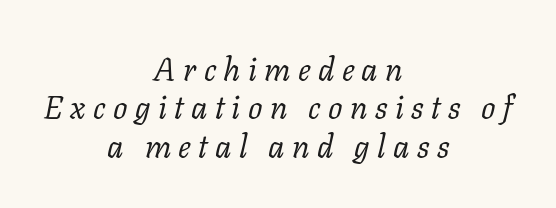
Q: Is the text bold? A: No.
Q: Is the text italic (slanted)? A: Yes, it leans right by about 11 degrees.
Q: Is the typeface a serif or a sans-serif typeface? A: Serif.
Q: Is the text underlined? A: No.
Q: How is the paragraph aligned? A: Centered.
Q: Is the spacing between letters normal or unusually wide? A: Unusually wide.
Q: Width (condensed, normal, or wide)? A: Normal.
Q: Stroke contrast? A: Low.
Q: x-height? A: Medium.
Q: Monospaced? A: No.
